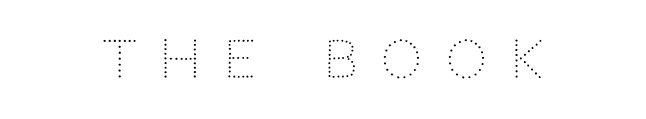
{"serif": "no", "italic": "no", "bold": "no", "weight": "light", "width": "normal", "stroke_contrast": "low", "x_height": "large", "monospaced": "no", "underline": "no", "letter_spacing": "wide", "letter_spacing_em": 0.47, "glyph_px": 51}
